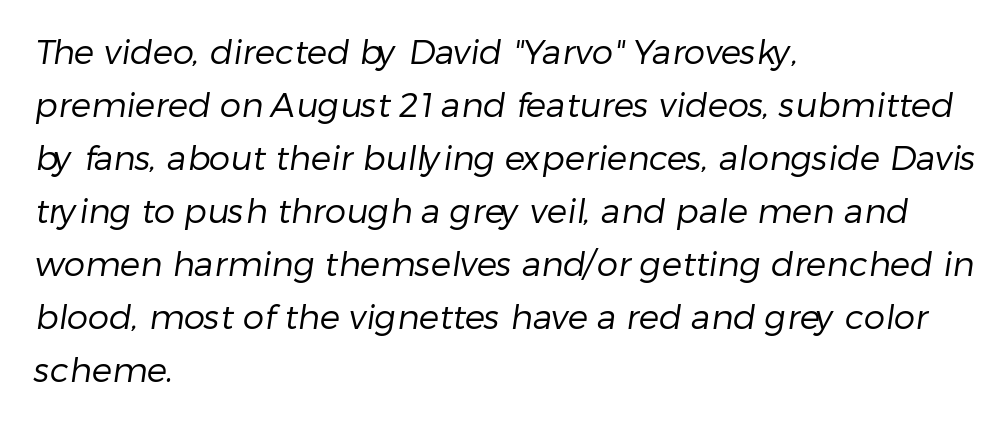
{"serif": "no", "bold": "no", "weight": "regular", "width": "normal", "stroke_contrast": "low", "x_height": "medium", "monospaced": "no", "underline": "no", "align": "left", "line_spacing": "normal", "line_spacing_ratio": 1.56, "letter_spacing": "normal", "letter_spacing_em": 0.0, "glyph_px": 34}
